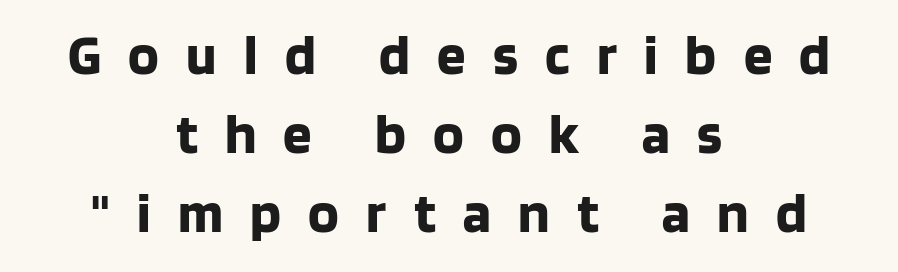
The image shows 57 px bold sans-serif type, upright; set centered, normal line spacing (1.39x), unusually wide letter spacing (+0.48 em), not underlined; low stroke contrast and a large x-height.
